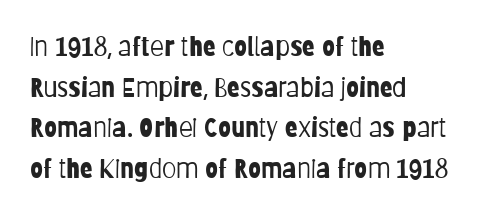
{"italic": "no", "bold": "no", "underline": "no", "align": "left", "line_spacing": "normal", "line_spacing_ratio": 1.56, "letter_spacing": "normal", "letter_spacing_em": 0.0, "glyph_px": 26}
